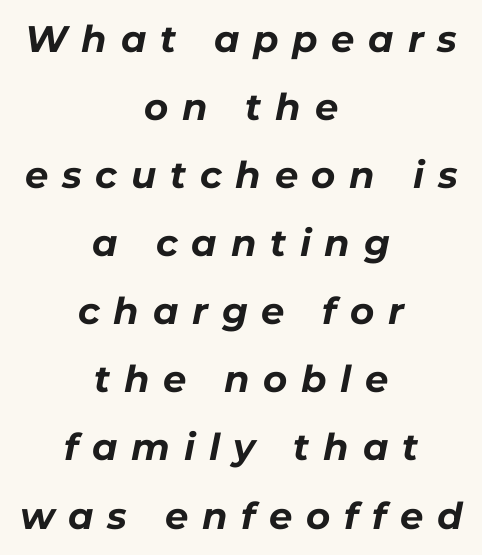
{"italic": "yes", "lean": "right", "slant_degrees": 11, "bold": "yes", "weight": "bold", "width": "normal", "stroke_contrast": "low", "x_height": "medium", "monospaced": "no", "underline": "no", "align": "center", "line_spacing_ratio": 1.84, "letter_spacing": "wide", "letter_spacing_em": 0.37, "glyph_px": 37}
